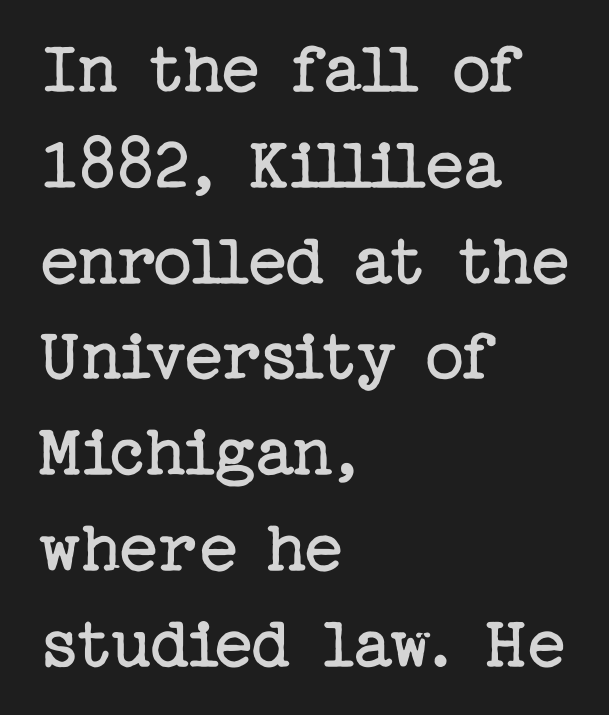
The image shows 76 px regular-weight serif type, upright; set left-aligned, normal line spacing (1.26x), normal letter spacing, not underlined; low stroke contrast and a medium x-height.
